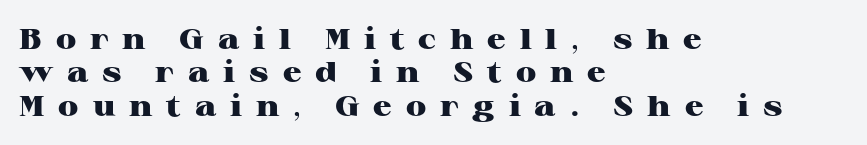
{"serif": "yes", "italic": "no", "bold": "yes", "weight": "heavy", "width": "wide", "stroke_contrast": "high", "x_height": "medium", "monospaced": "no", "underline": "no", "align": "left", "line_spacing": "tight", "line_spacing_ratio": 1.15, "letter_spacing": "wide", "letter_spacing_em": 0.48, "glyph_px": 29}
